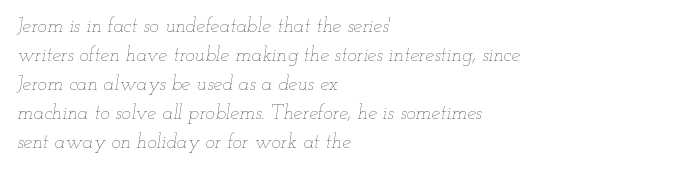
The image shows 20 px text type, italic (leaning right); set left-aligned, normal line spacing (1.45x), normal letter spacing, not underlined.
